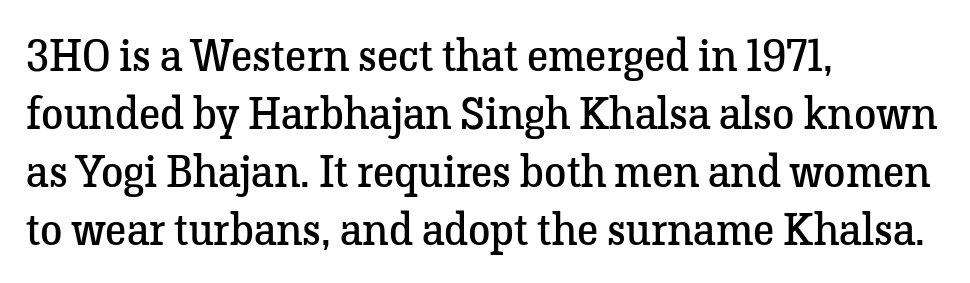
{"serif": "yes", "italic": "no", "bold": "no", "weight": "regular", "width": "normal", "stroke_contrast": "low", "x_height": "medium", "monospaced": "no", "underline": "no", "align": "left", "line_spacing": "normal", "line_spacing_ratio": 1.29, "letter_spacing": "normal", "letter_spacing_em": 0.0, "glyph_px": 45}
